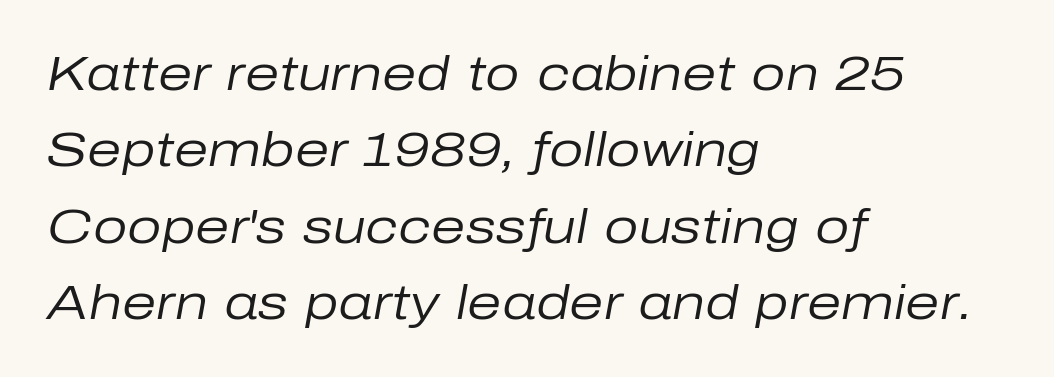
Q: Is the text bold? A: No.
Q: Is the text italic (slanted)? A: Yes, it leans right by about 10 degrees.
Q: Is the text underlined? A: No.
Q: How is the paragraph aligned? A: Left-aligned.
Q: Is the spacing between letters normal or unusually wide? A: Normal.
Q: Is the spacing between lines tight, normal or loose? A: Normal.
Q: Width (condensed, normal, or wide)? A: Normal.
Q: Stroke contrast? A: Low.
Q: x-height? A: Medium.
Q: Monospaced? A: No.
